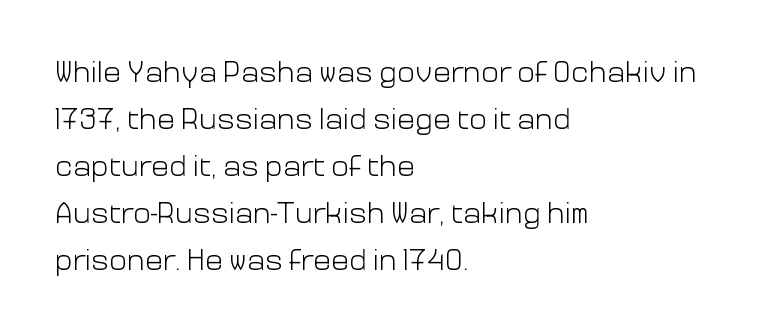
Q: Is the text bold? A: No.
Q: Is the text italic (slanted)? A: No, it is upright.
Q: Is the typeface a serif or a sans-serif typeface? A: Sans-serif.
Q: Is the text underlined? A: No.
Q: How is the paragraph aligned? A: Left-aligned.
Q: Is the spacing between letters normal or unusually wide? A: Normal.
Q: Is the spacing between lines tight, normal or loose? A: Normal.
Q: Width (condensed, normal, or wide)? A: Normal.
Q: Stroke contrast? A: Low.
Q: x-height? A: Medium.
Q: Monospaced? A: No.
